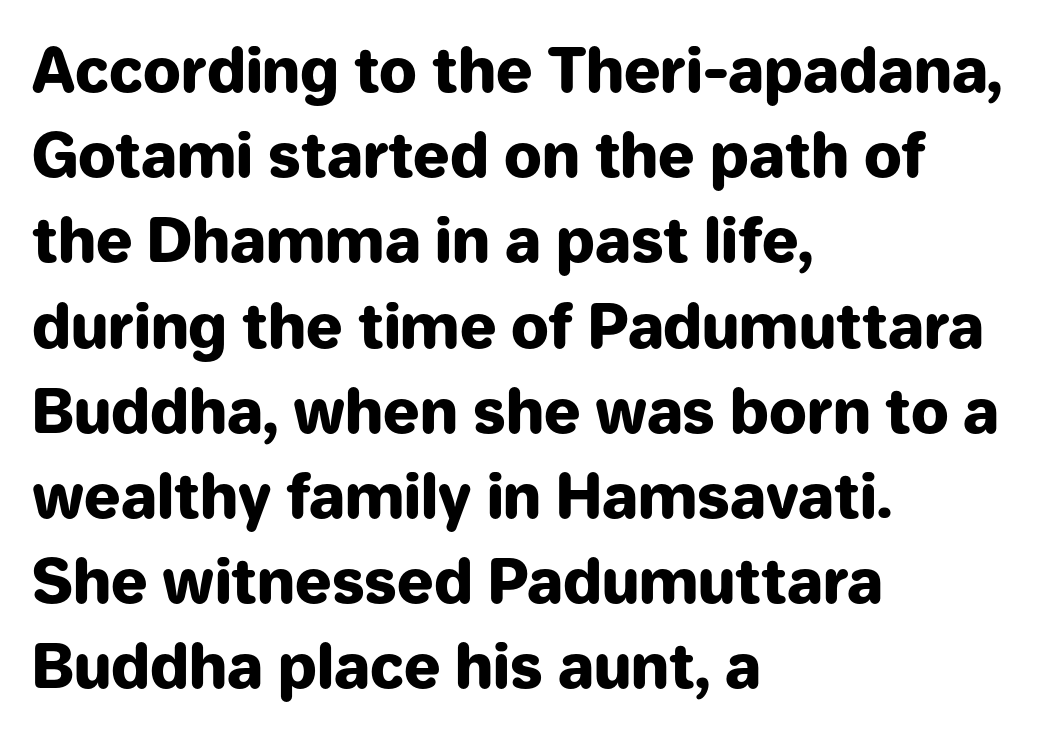
The image shows 60 px heavy sans-serif type, upright; set left-aligned, normal line spacing (1.42x), normal letter spacing, not underlined; low stroke contrast and a medium x-height.
